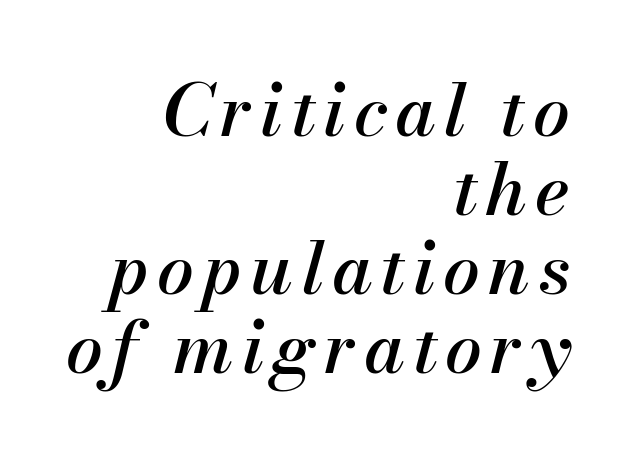
A typesetter would call this proportional, since set widths differ per character. The gap between lines stays unmarked. Interline gaps are noticeably narrow in this sample. If you drew a line through each stem, it would be angled. Line ends are locked; line starts wander.
